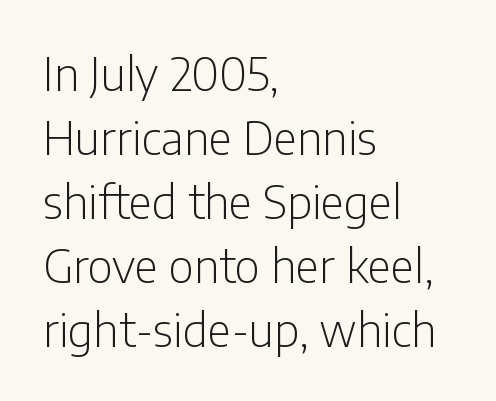
Stroke terminals: plain, sans-serif. The ragged edge is on the right, which tells us the setting is flush left. Note the varied advance widths — an 'i' is clearly narrower than an 'm'. Inter-character spacing is left at the font's built-in metrics.
